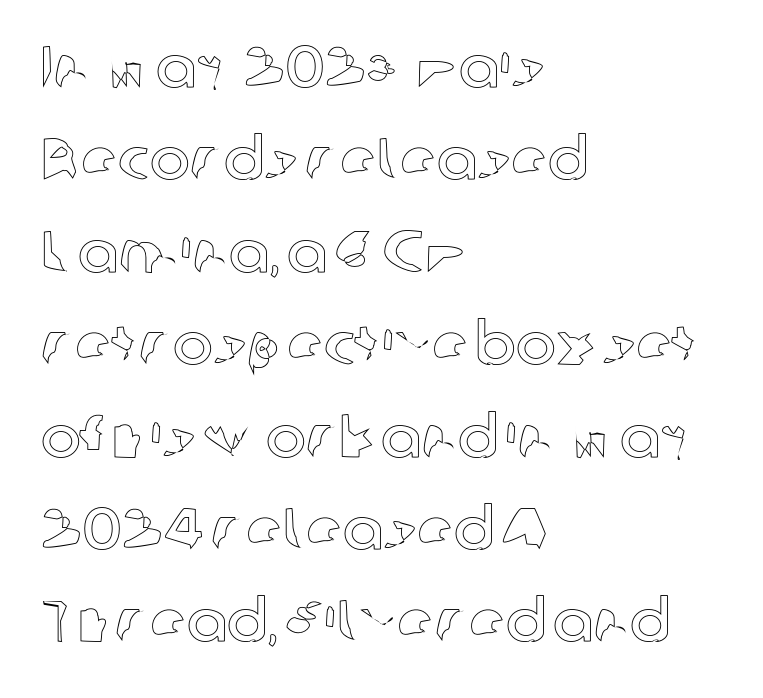
The image shows 60 px text type, upright; set left-aligned, normal line spacing (1.54x), normal letter spacing, not underlined; a medium x-height.
